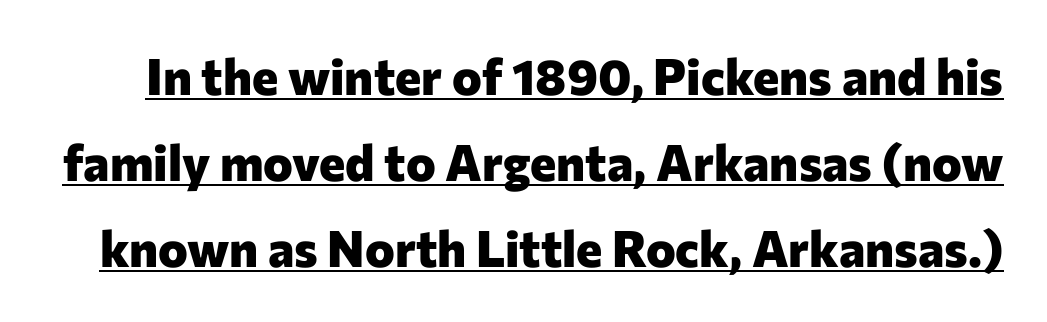
Quick note: underline on. Proportional: the letters do not fall into vertical columns. In terms of posture, this sample is upright. Typographic density is high because the face is bold. Tracking value appears to be zero — textbook default spacing.
